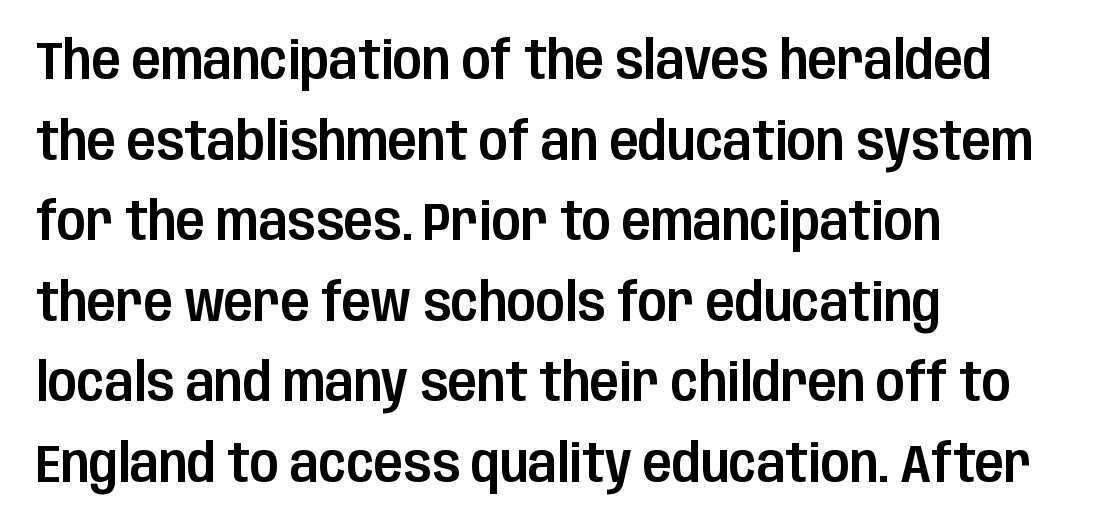
The image shows 53 px condensed sans-serif type, upright; set left-aligned, normal line spacing (1.52x), normal letter spacing, not underlined; low stroke contrast and a large x-height.
